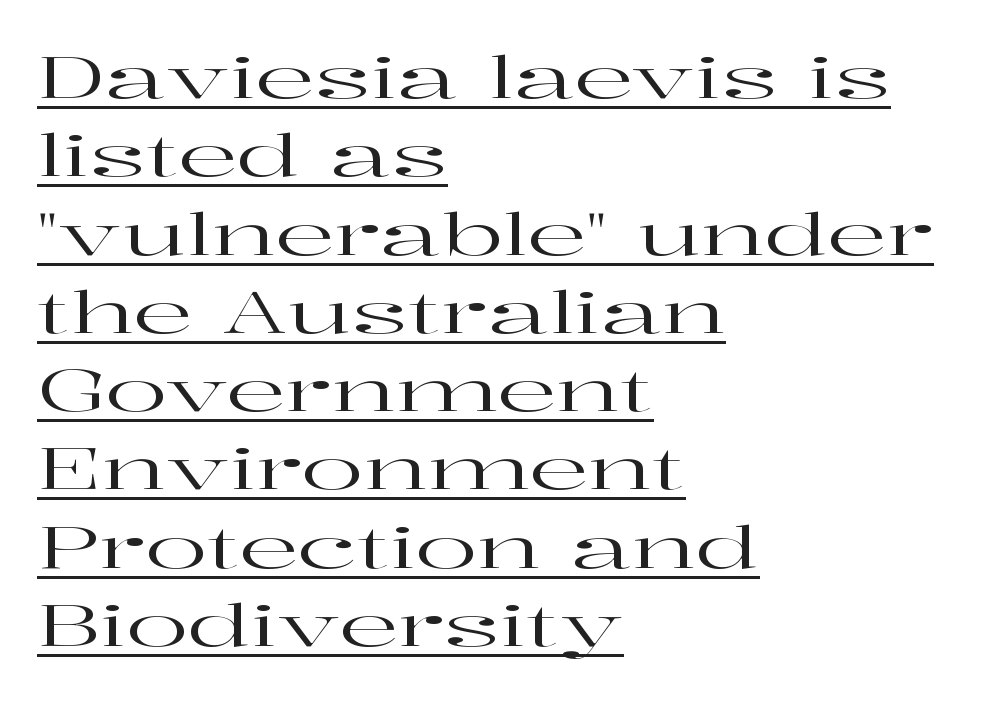
{"serif": "yes", "italic": "no", "width": "wide", "stroke_contrast": "high", "x_height": "medium", "monospaced": "no", "underline": "yes", "align": "left", "line_spacing": "normal", "line_spacing_ratio": 1.35, "letter_spacing": "normal", "letter_spacing_em": 0.0, "glyph_px": 58}
